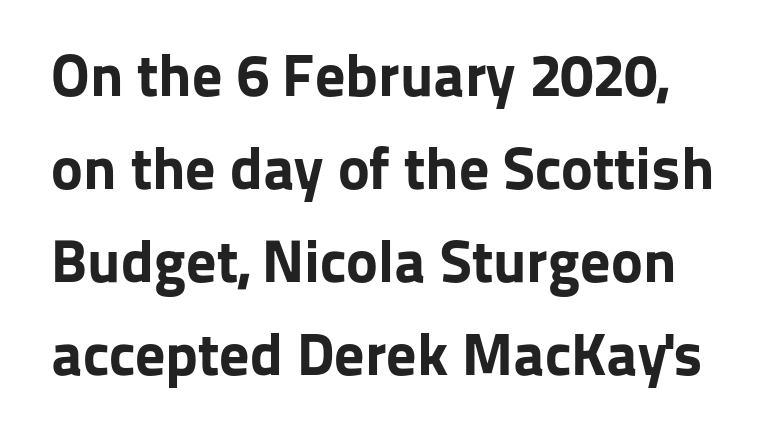
The image shows 60 px bold sans-serif type, upright; set normal line spacing (1.55x), normal letter spacing, not underlined; low stroke contrast and a medium x-height.
